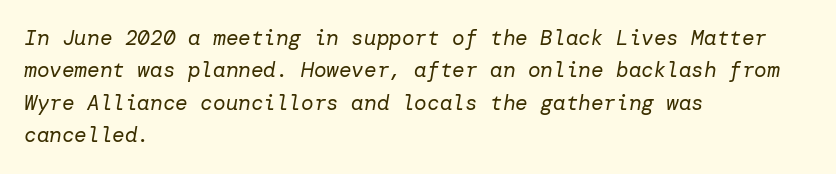
Q: Is the text bold? A: No.
Q: Is the text italic (slanted)? A: Yes, it leans right by about 10 degrees.
Q: Is the text underlined? A: No.
Q: How is the paragraph aligned? A: Left-aligned.
Q: Is the spacing between letters normal or unusually wide? A: Normal.
Q: Is the spacing between lines tight, normal or loose? A: Normal.
